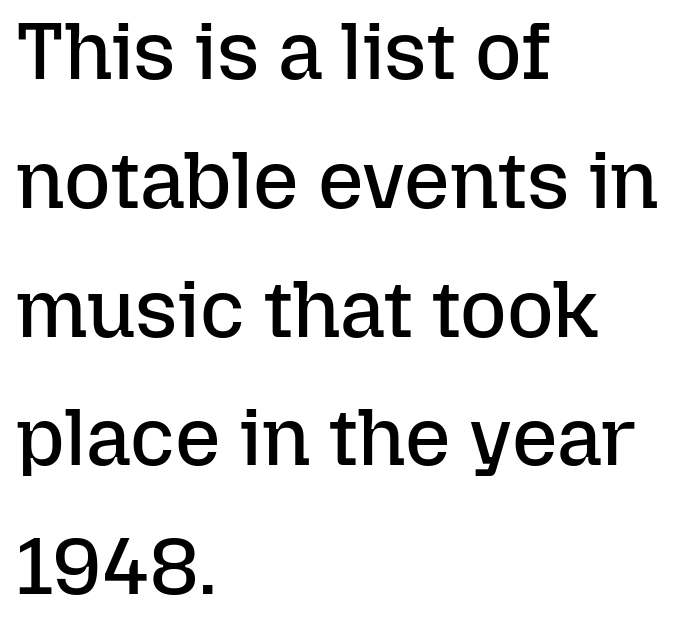
Ink coverage per letter is moderate at most. No italicization has been applied; the sample stays upright. Standard letterfit; no display-style spreading of the glyphs. Do the characters align in a grid? No, the font is proportional. A bare baseline throughout the passage.
